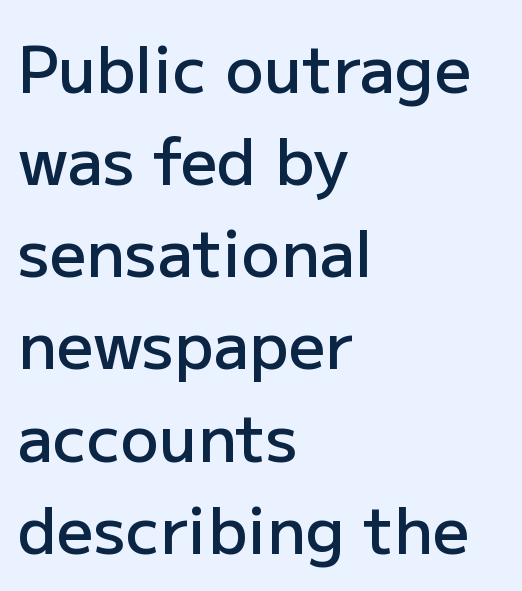
Casual observation: everything's shoved over to the left. Notice the strokes are somewhat thickened but not fully heavy: this is a semibold. Nope, not italic — everything's standing straight. Rows of type keep a routine distance in the vertical direction. Descenders are the only things crossing below the line. This is sans-serif lettering, the kind often seen on screens and signage.
